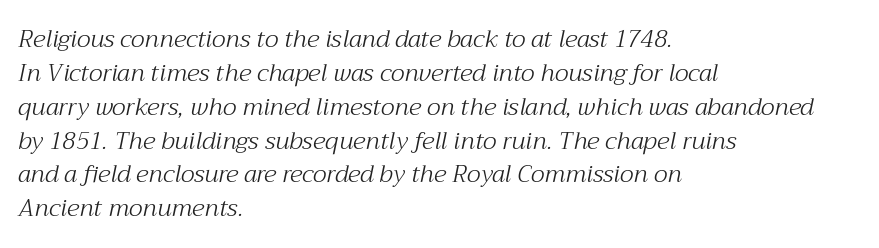
{"italic": "yes", "lean": "right", "slant_degrees": 12, "bold": "no", "underline": "no", "align": "left", "line_spacing": "normal", "line_spacing_ratio": 1.41, "letter_spacing": "normal", "letter_spacing_em": 0.0, "glyph_px": 24}
